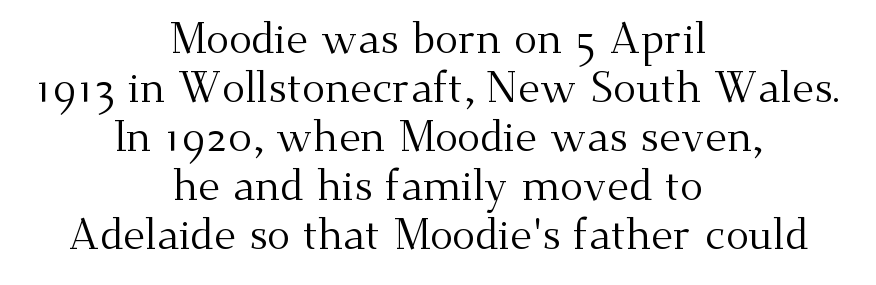
{"serif": "yes", "italic": "no", "bold": "no", "weight": "regular", "width": "normal", "stroke_contrast": "medium", "x_height": "small", "monospaced": "no", "underline": "no", "align": "center", "line_spacing": "tight", "line_spacing_ratio": 1.14, "letter_spacing": "normal", "letter_spacing_em": 0.0, "glyph_px": 43}
